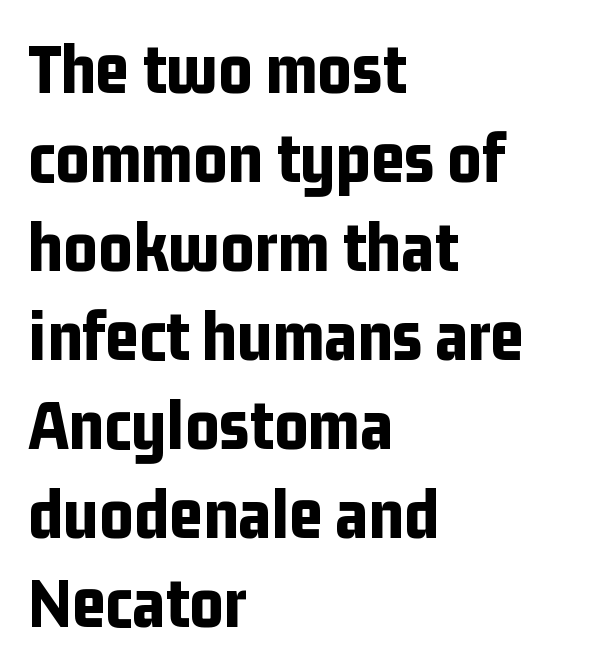
Q: Is the text bold? A: Yes.
Q: Is the text italic (slanted)? A: No, it is upright.
Q: Is the typeface a serif or a sans-serif typeface? A: Sans-serif.
Q: Is the text underlined? A: No.
Q: How is the paragraph aligned? A: Left-aligned.
Q: Is the spacing between letters normal or unusually wide? A: Normal.
Q: Width (condensed, normal, or wide)? A: Condensed.
Q: Stroke contrast? A: Low.
Q: x-height? A: Medium.
Q: Monospaced? A: No.
